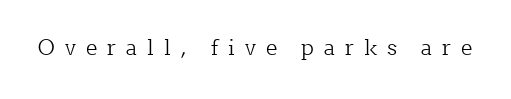
Caption: expanded tracking, letters set apart. Weight class: somewhere from thin through regular. A bare baseline throughout the passage. Designer's note — italics off, roman on.
